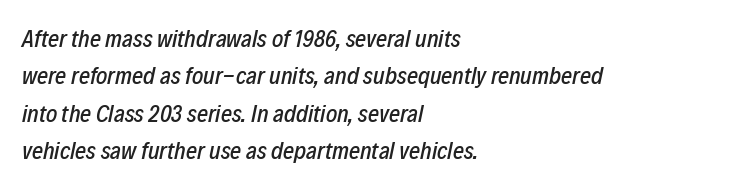
{"italic": "yes", "lean": "right", "slant_degrees": 12, "underline": "no", "align": "left", "line_spacing": "normal", "line_spacing_ratio": 1.56, "letter_spacing": "normal", "letter_spacing_em": 0.0, "glyph_px": 24}
